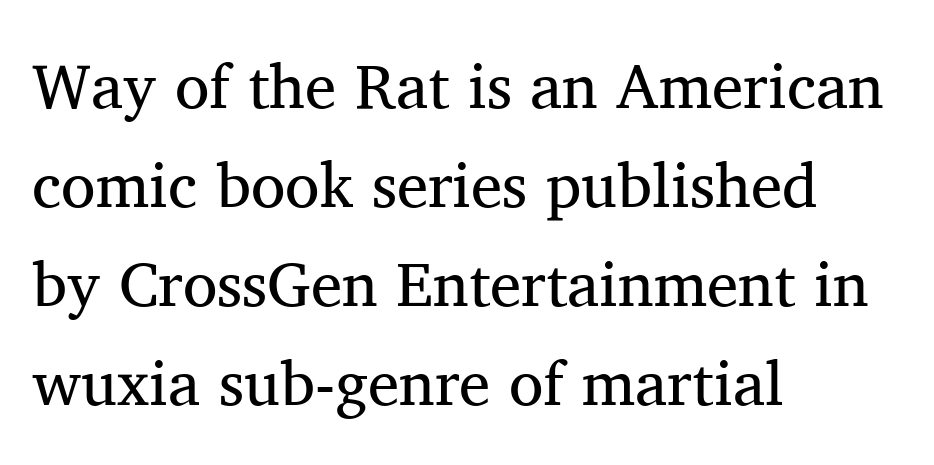
Leading: standard. Italic? Not at all — the glyphs are vertical. Old-style or modern, the face here clearly has serifs. Here the glyphs are tracked normally, forming tight word shapes. Here the designer chose a conventional face with non-uniform glyph widths. Weight: regular or lighter.
